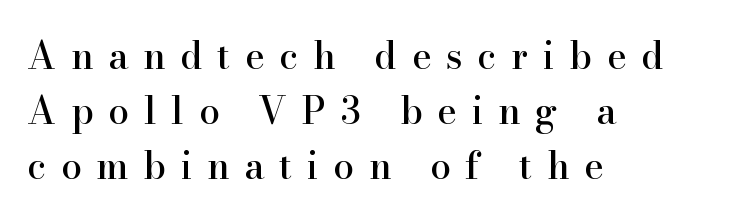
Q: Is the text italic (slanted)? A: No, it is upright.
Q: Is the typeface a serif or a sans-serif typeface? A: Serif.
Q: Is the text underlined? A: No.
Q: How is the paragraph aligned? A: Left-aligned.
Q: Is the spacing between letters normal or unusually wide? A: Unusually wide.
Q: Is the spacing between lines tight, normal or loose? A: Normal.
Q: Width (condensed, normal, or wide)? A: Normal.
Q: Stroke contrast? A: High.
Q: x-height? A: Small.
Q: Monospaced? A: No.
